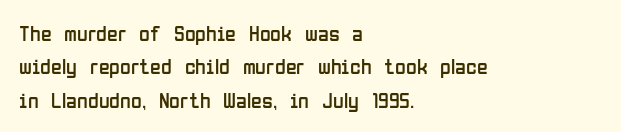
{"italic": "no", "bold": "no", "underline": "no", "align": "left", "line_spacing": "normal", "line_spacing_ratio": 1.52, "letter_spacing": "normal", "letter_spacing_em": 0.0, "glyph_px": 22}
